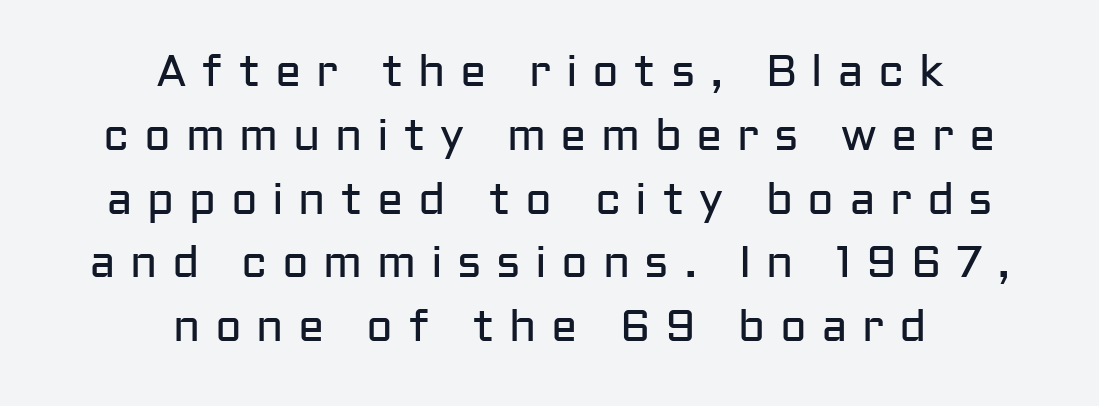
Italic? Not at all — the glyphs are vertical. Proportional: the letters do not fall into vertical columns. The strokes carry an ordinary text weight at most. Glance below the letters and you will spot only blank space. Unlike a traditional serif, this face leaves its strokes unadorned.
